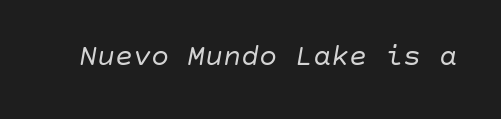
Characters follow at the spacing the type designer built in. Any mark beneath the type? The region is blank. Weight class: somewhere from thin through regular. These lines were composed using italics.
